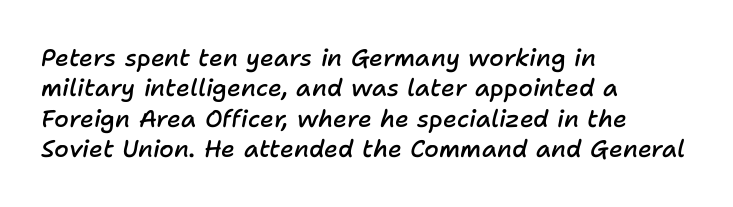
Q: Is the text bold? A: Semi-bold.
Q: Is the text italic (slanted)? A: Yes, it leans right by about 11 degrees.
Q: Is the text underlined? A: No.
Q: How is the paragraph aligned? A: Left-aligned.
Q: Is the spacing between letters normal or unusually wide? A: Normal.
Q: Is the spacing between lines tight, normal or loose? A: Normal.
